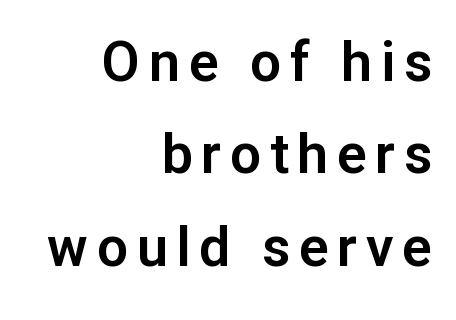
Proportional: the letters do not fall into vertical columns. Underline: absent. The designer left line spacing at the default. Is the block centered? No — it sits flush against the right margin. The designer went with a sans here, leaving each stem footless.
